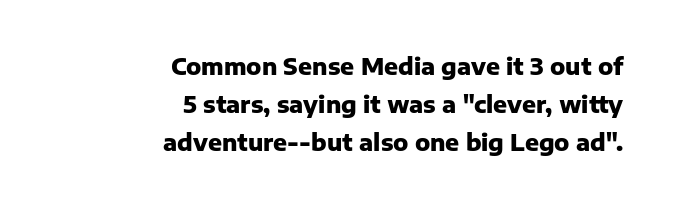
Q: Is the text bold? A: Yes.
Q: Is the text italic (slanted)? A: No, it is upright.
Q: Is the text underlined? A: No.
Q: How is the paragraph aligned? A: Right-aligned.
Q: Is the spacing between letters normal or unusually wide? A: Normal.
Q: Is the spacing between lines tight, normal or loose? A: Normal.
